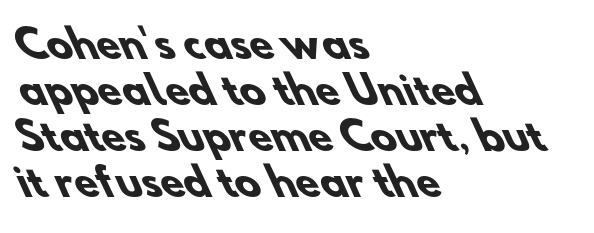
{"serif": "no", "bold": "yes", "weight": "heavy", "width": "normal", "stroke_contrast": "low", "x_height": "small", "monospaced": "no", "underline": "no", "align": "left", "line_spacing_ratio": 1.21, "letter_spacing": "normal", "letter_spacing_em": 0.0, "glyph_px": 38}
